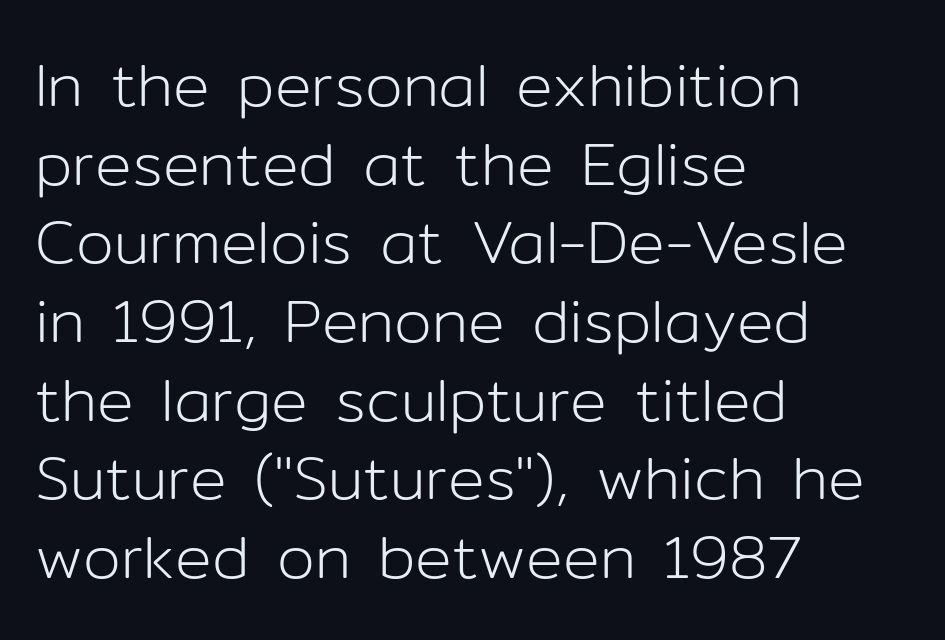
{"serif": "no", "italic": "no", "bold": "no", "weight": "light", "width": "normal", "stroke_contrast": "low", "x_height": "medium", "monospaced": "no", "underline": "no", "align": "left", "line_spacing": "normal", "line_spacing_ratio": 1.29, "letter_spacing": "normal", "letter_spacing_em": 0.0, "glyph_px": 61}
